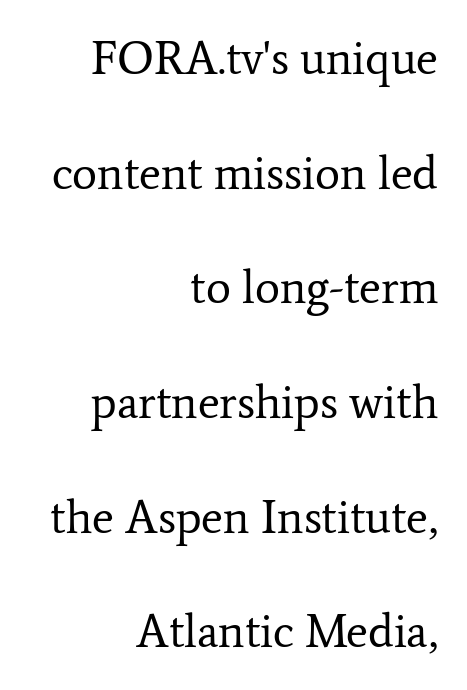
Q: Is the text bold? A: No.
Q: Is the text italic (slanted)? A: No, it is upright.
Q: Is the typeface a serif or a sans-serif typeface? A: Serif.
Q: Is the text underlined? A: No.
Q: How is the paragraph aligned? A: Right-aligned.
Q: Is the spacing between letters normal or unusually wide? A: Normal.
Q: Is the spacing between lines tight, normal or loose? A: Loose.
Q: Width (condensed, normal, or wide)? A: Normal.
Q: Stroke contrast? A: Low.
Q: x-height? A: Medium.
Q: Monospaced? A: No.
